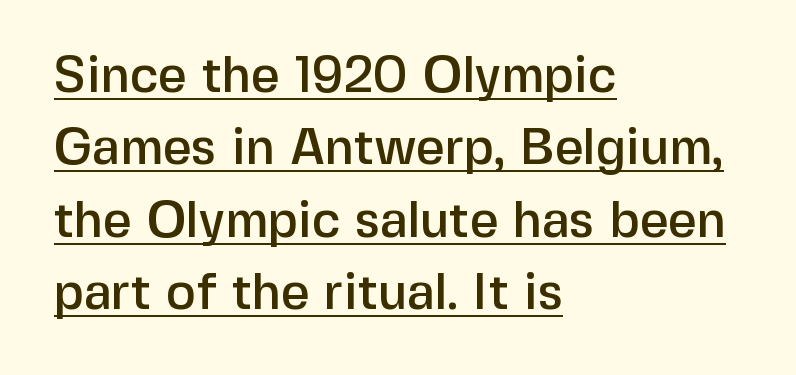
The image shows 50 px sans-serif type, upright; set left-aligned, normal line spacing (1.45x), normal letter spacing, underlined; low stroke contrast and a medium x-height.
